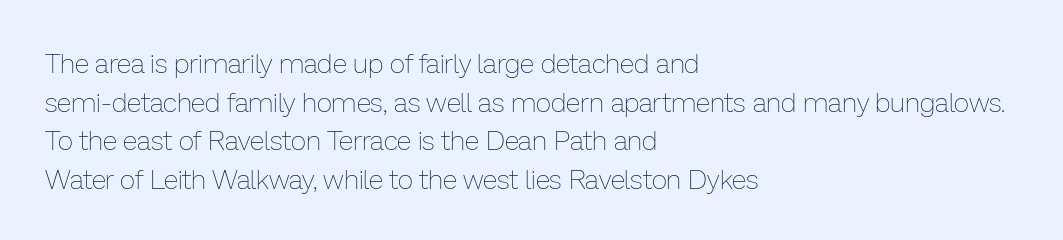
Q: Is the text bold? A: No.
Q: Is the text italic (slanted)? A: No, it is upright.
Q: Is the text underlined? A: No.
Q: How is the paragraph aligned? A: Left-aligned.
Q: Is the spacing between letters normal or unusually wide? A: Normal.
Q: Is the spacing between lines tight, normal or loose? A: Normal.
